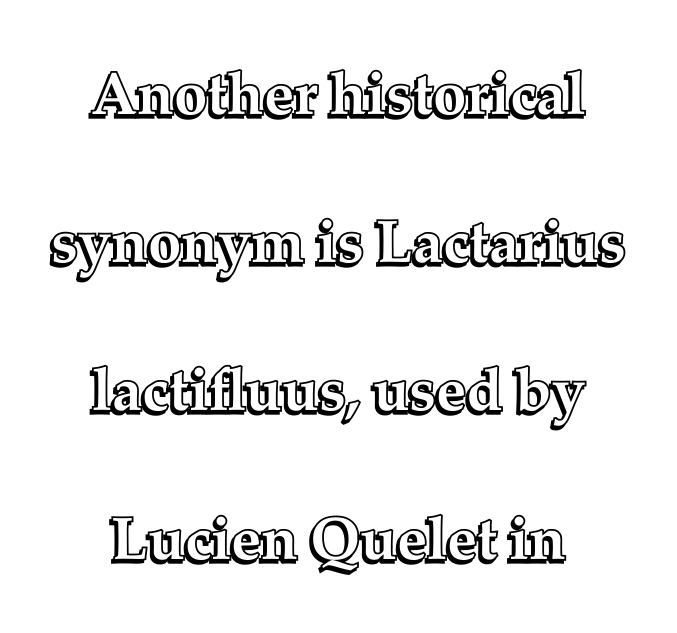
{"italic": "no", "width": "normal", "x_height": "medium", "monospaced": "no", "underline": "no", "line_spacing": "loose", "line_spacing_ratio": 2.47, "letter_spacing": "normal", "letter_spacing_em": 0.0, "glyph_px": 60}
